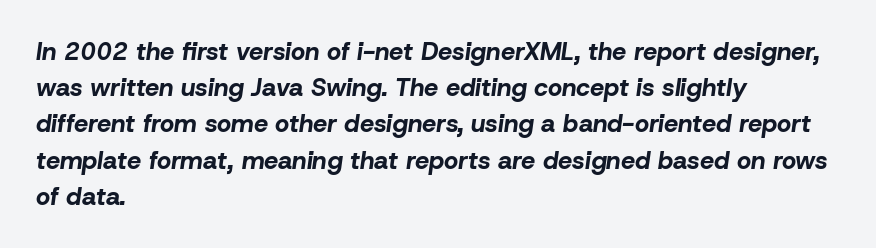
{"italic": "yes", "lean": "right", "slant_degrees": 8, "bold": "yes", "underline": "no", "align": "left", "line_spacing": "normal", "line_spacing_ratio": 1.45, "letter_spacing": "normal", "letter_spacing_em": 0.0, "glyph_px": 25}
